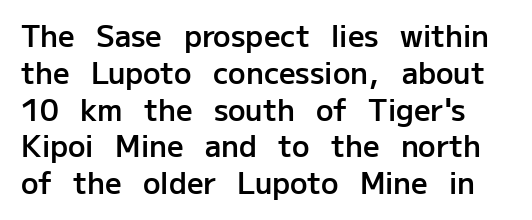
{"serif": "no", "italic": "no", "bold": "semi", "weight": "semibold", "width": "normal", "stroke_contrast": "low", "x_height": "medium", "monospaced": "no", "underline": "no", "line_spacing": "normal", "line_spacing_ratio": 1.27, "letter_spacing": "normal", "letter_spacing_em": 0.0, "glyph_px": 29}
